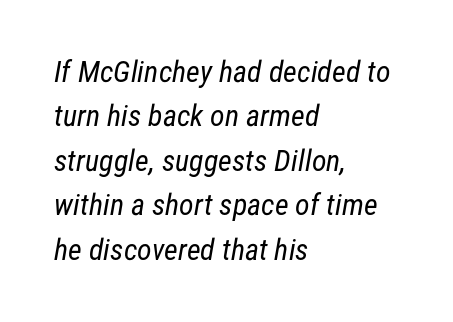
The image shows 30 px regular-weight, condensed sans-serif type; set left-aligned, normal line spacing (1.48x), normal letter spacing, not underlined; low stroke contrast and a medium x-height.
